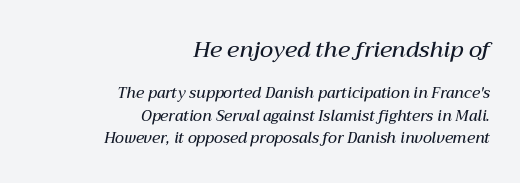
Q: Is the text bold? A: Semi-bold.
Q: Is the text italic (slanted)? A: Yes, it leans right by about 12 degrees.
Q: Is the text underlined? A: No.
Q: How is the paragraph aligned? A: Right-aligned.
Q: Is the spacing between letters normal or unusually wide? A: Normal.
Q: Is the spacing between lines tight, normal or loose? A: Normal.
Q: Which block of text is set in a larger size, the first (top) or the second (bottom)? A: The first (top) one.
